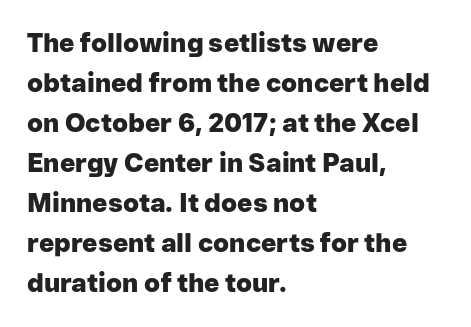
The letterforms sit shoulder to shoulder at normal distance. If you measured baseline to baseline, you'd find a middling distance. The specimen omits any rule beneath the text block's lines. These lines stack with their left ends in a neat column.
